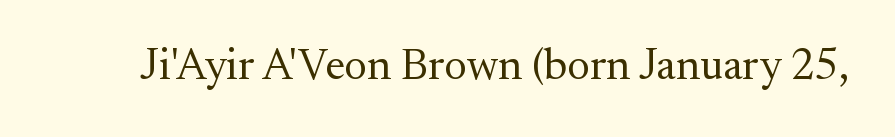
{"serif": "yes", "italic": "no", "bold": "no", "weight": "regular", "width": "normal", "stroke_contrast": "medium", "x_height": "small", "monospaced": "no", "underline": "no", "letter_spacing": "normal", "letter_spacing_em": 0.0, "glyph_px": 44}
